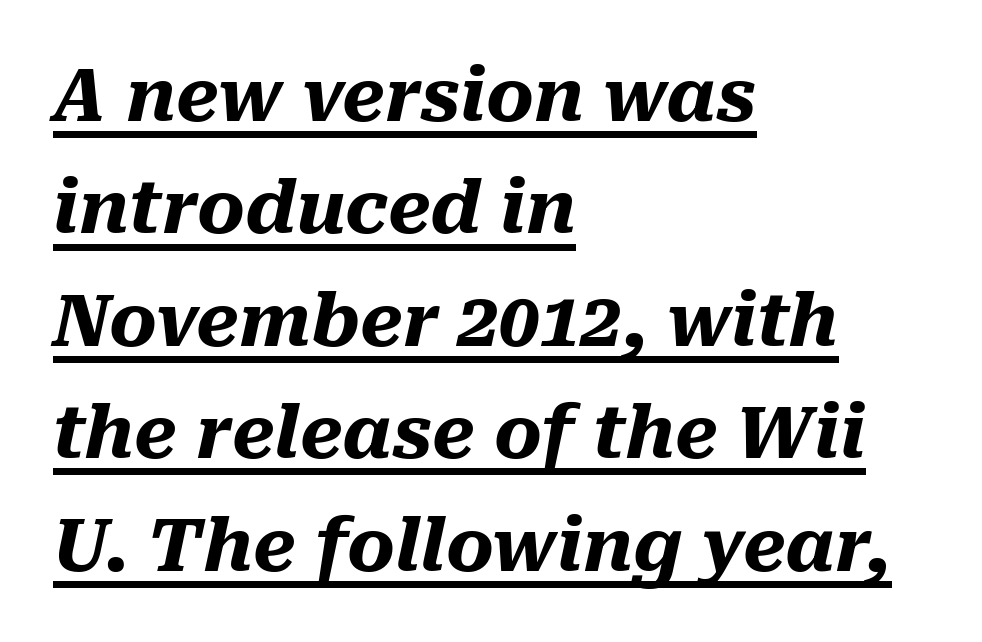
{"italic": "yes", "lean": "right", "slant_degrees": 10, "bold": "yes", "weight": "heavy", "width": "normal", "stroke_contrast": "medium", "x_height": "medium", "monospaced": "no", "underline": "yes", "align": "left", "line_spacing": "normal", "line_spacing_ratio": 1.54, "letter_spacing": "normal", "letter_spacing_em": 0.0, "glyph_px": 73}
